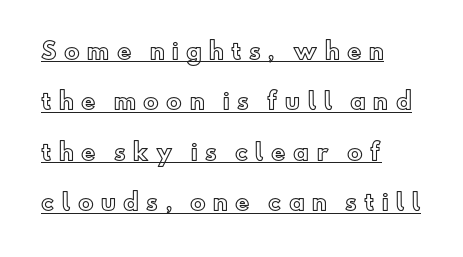
Horizontal bands of white between lines are thick stripes. The type is letterspaced generously, with wide tracking. Every word sits above its own underline. When letters stand straight like this, we call the style roman or upright. Typeset ragged right — the left edge is the straight one.
